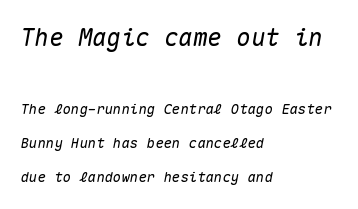
{"italic": "yes", "lean": "right", "slant_degrees": 10, "underline": "no", "align": "left", "line_spacing": "loose", "line_spacing_ratio": 2.44, "letter_spacing": "normal", "letter_spacing_em": 0.0, "larger_block": "first", "size_ratio": 1.71, "glyph_px": 24}
